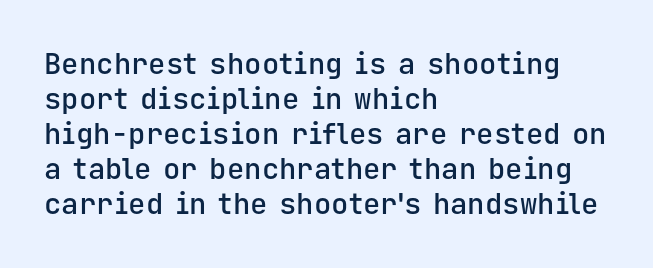
Tracking value appears to be zero — textbook default spacing. In terms of letterform style, serifs are entirely absent. Do the characters align in a grid? Yes, the font is monospaced. The face used here is a semibold: visibly heavier than regular, lighter than bold. Short and long lines alike share a common starting point at left.
